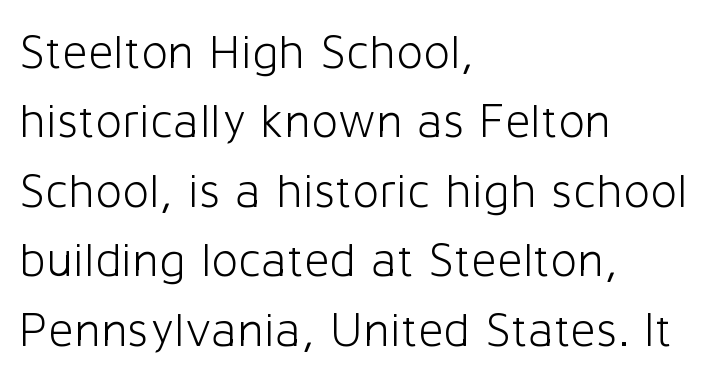
Q: Is the text bold? A: No.
Q: Is the text italic (slanted)? A: No, it is upright.
Q: Is the typeface a serif or a sans-serif typeface? A: Sans-serif.
Q: Is the text underlined? A: No.
Q: How is the paragraph aligned? A: Left-aligned.
Q: Is the spacing between letters normal or unusually wide? A: Normal.
Q: Is the spacing between lines tight, normal or loose? A: Normal.
Q: Width (condensed, normal, or wide)? A: Normal.
Q: Stroke contrast? A: Low.
Q: x-height? A: Medium.
Q: Monospaced? A: No.
